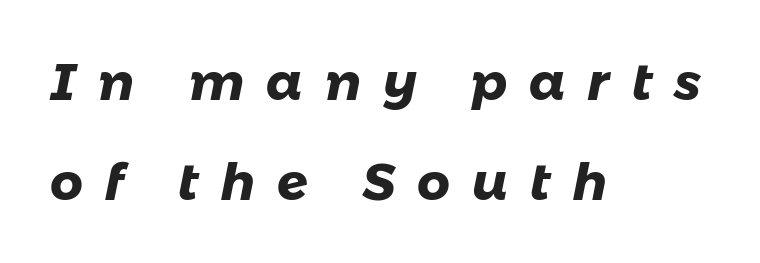
The image shows 51 px heavy sans-serif type; set left-aligned, loose line spacing (1.96x), unusually wide letter spacing (+0.43 em), not underlined; low stroke contrast and a medium x-height.
